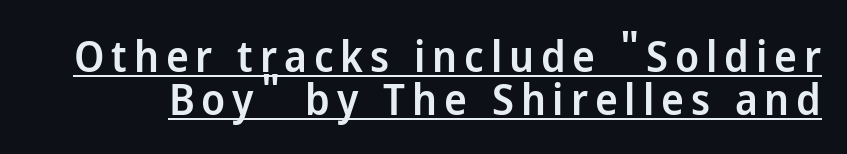
Q: Is the text bold? A: Semi-bold.
Q: Is the text italic (slanted)? A: No, it is upright.
Q: Is the typeface a serif or a sans-serif typeface? A: Sans-serif.
Q: Is the text underlined? A: Yes.
Q: Is the spacing between lines tight, normal or loose? A: Tight.
Q: Width (condensed, normal, or wide)? A: Normal.
Q: Stroke contrast? A: Low.
Q: x-height? A: Medium.
Q: Monospaced? A: No.
